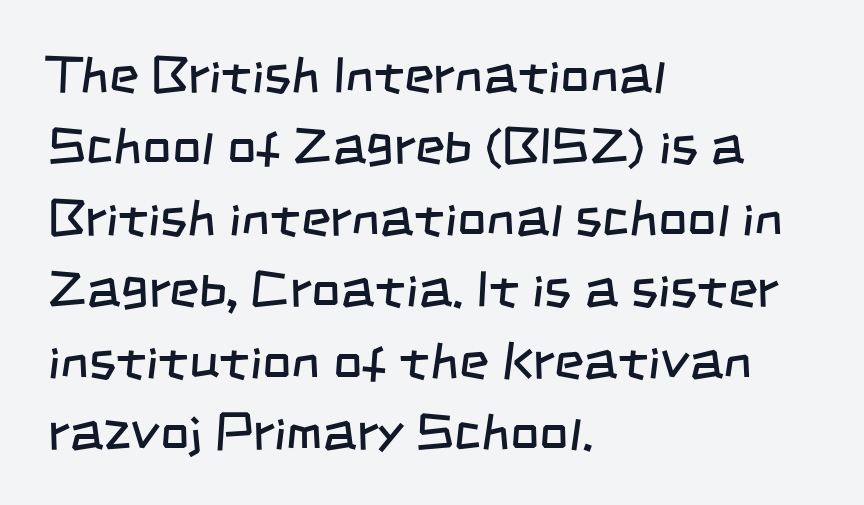
{"serif": "no", "bold": "no", "weight": "regular", "width": "condensed", "stroke_contrast": "low", "x_height": "large", "monospaced": "no", "underline": "no", "align": "left", "line_spacing": "normal", "line_spacing_ratio": 1.4, "letter_spacing": "normal", "letter_spacing_em": 0.0, "glyph_px": 51}
